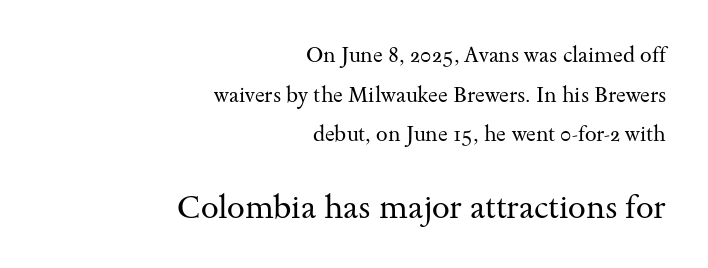
Posture: straight, roman, zero tilt. The strokes carry an ordinary text weight at most. Note: serifs present on the glyphs. There is no visible air inserted between adjacent glyphs.
